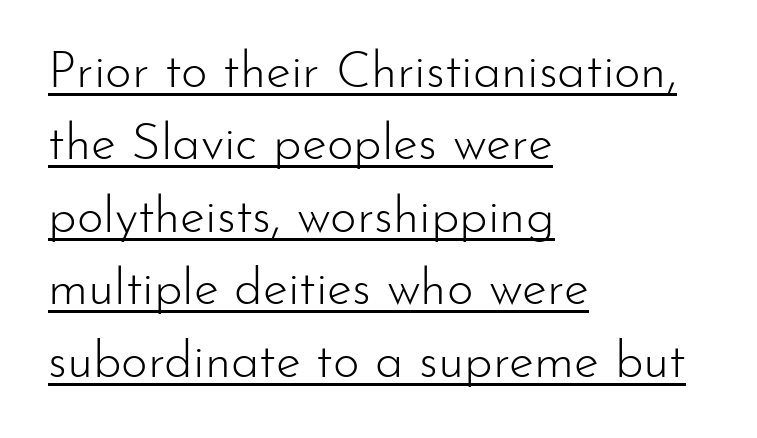
Q: Is the text bold? A: No.
Q: Is the text italic (slanted)? A: No, it is upright.
Q: Is the typeface a serif or a sans-serif typeface? A: Sans-serif.
Q: Is the text underlined? A: Yes.
Q: How is the paragraph aligned? A: Left-aligned.
Q: Is the spacing between letters normal or unusually wide? A: Normal.
Q: Is the spacing between lines tight, normal or loose? A: Normal.
Q: Width (condensed, normal, or wide)? A: Normal.
Q: Stroke contrast? A: Low.
Q: x-height? A: Small.
Q: Monospaced? A: No.
